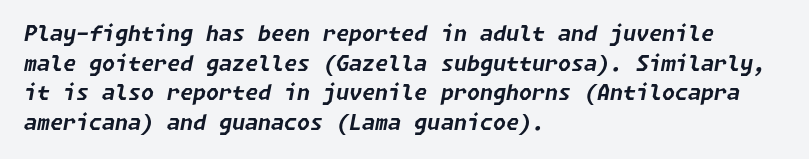
Q: Is the text bold? A: Yes.
Q: Is the text italic (slanted)? A: Yes, it leans right by about 11 degrees.
Q: Is the text underlined? A: No.
Q: How is the paragraph aligned? A: Left-aligned.
Q: Is the spacing between letters normal or unusually wide? A: Normal.
Q: Is the spacing between lines tight, normal or loose? A: Normal.
